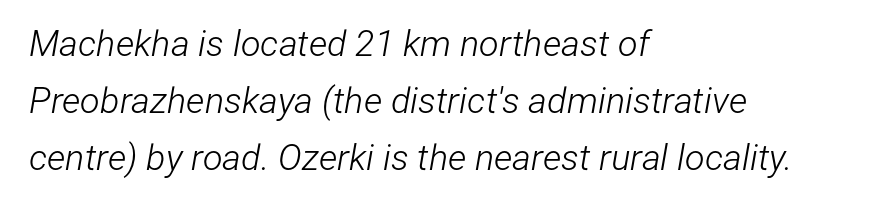
The image shows 36 px light, condensed type, italic (leaning right); set left-aligned, normal line spacing (1.59x), normal letter spacing, not underlined; low stroke contrast and a medium x-height.
